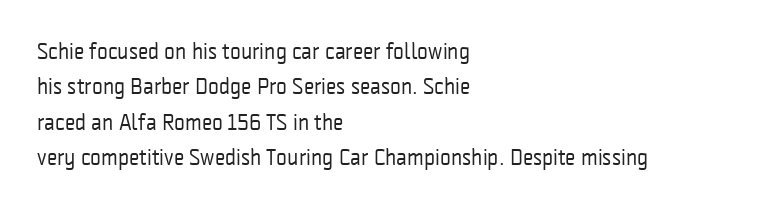
{"italic": "no", "bold": "no", "underline": "no", "align": "left", "line_spacing": "normal", "line_spacing_ratio": 1.54, "letter_spacing": "normal", "letter_spacing_em": 0.0, "glyph_px": 23}
